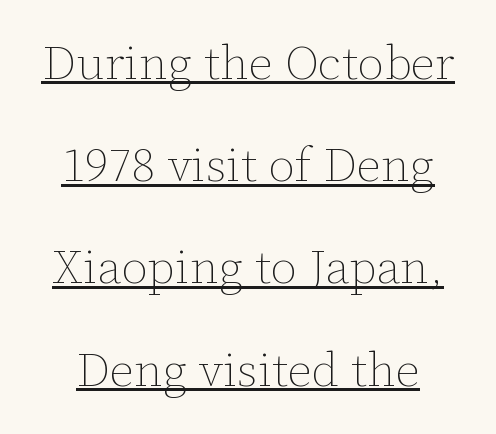
Q: Is the text bold? A: No.
Q: Is the text italic (slanted)? A: No, it is upright.
Q: Is the text underlined? A: Yes.
Q: Is the spacing between letters normal or unusually wide? A: Normal.
Q: Is the spacing between lines tight, normal or loose? A: Loose.
Q: Width (condensed, normal, or wide)? A: Normal.
Q: Stroke contrast? A: Low.
Q: x-height? A: Medium.
Q: Monospaced? A: No.
